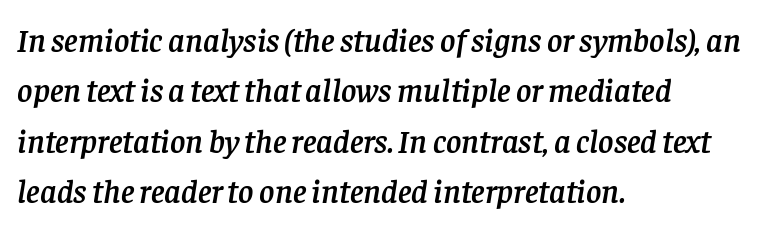
The zone under the glyphs is completely vacant. Slant detected: the letters are inclined. Looks like regular typesetting: each glyph gets only the width it needs. This sample keeps an unexceptional amount of space between lines. Casual observation: everything's shoved over to the left. Does the type have serifs? Yes, each stem ends in a small foot.
